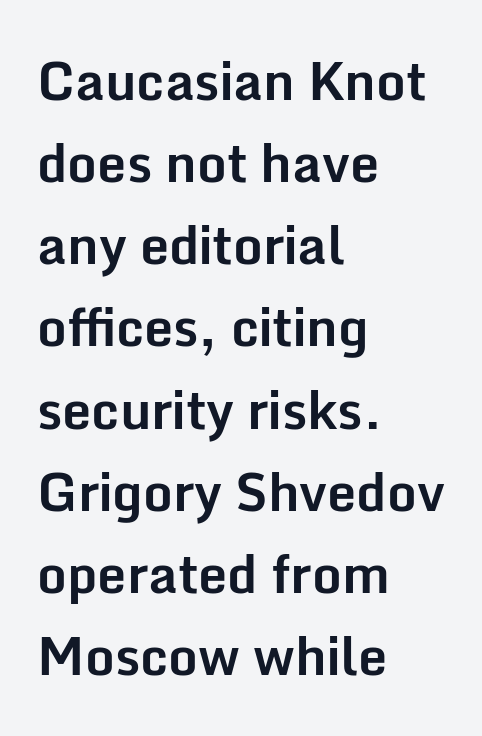
Q: Is the text bold? A: Yes.
Q: Is the text italic (slanted)? A: No, it is upright.
Q: Is the typeface a serif or a sans-serif typeface? A: Sans-serif.
Q: Is the text underlined? A: No.
Q: How is the paragraph aligned? A: Left-aligned.
Q: Is the spacing between letters normal or unusually wide? A: Normal.
Q: Is the spacing between lines tight, normal or loose? A: Normal.
Q: Width (condensed, normal, or wide)? A: Normal.
Q: Stroke contrast? A: Low.
Q: x-height? A: Medium.
Q: Monospaced? A: No.
